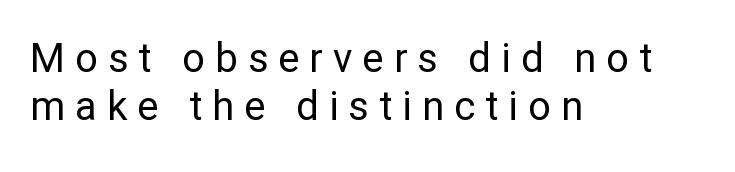
The image shows 40 px regular-weight sans-serif type, upright; set left-aligned, line spacing 1.19x, unusually wide letter spacing (+0.25 em), not underlined; low stroke contrast and a medium x-height.
